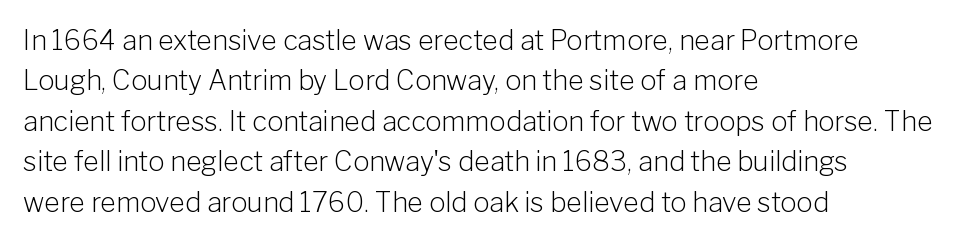
The passage shown stacks its lines at a standard gap. Students, note that the glyphs here touch the page at normal intervals. This reads as an unemphasized weight, regular at the heaviest. Typeset ragged right — the left edge is the straight one. No italicization has been applied; the sample stays upright.
